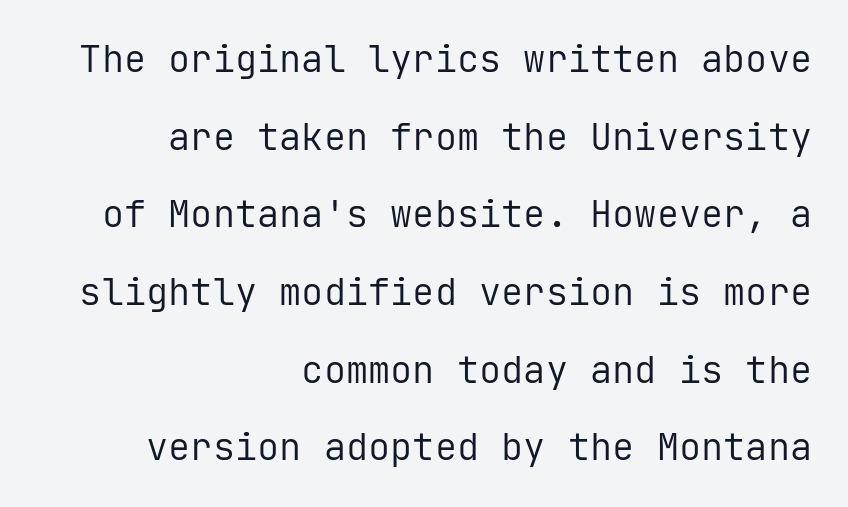
The image shows 37 px regular-weight sans-serif type, upright, monospaced; set right-aligned, loose line spacing (2.1x), normal letter spacing, not underlined; low stroke contrast and a medium x-height.
